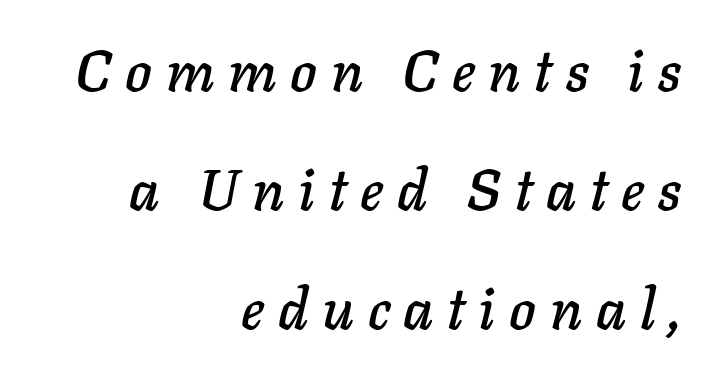
Q: Is the text italic (slanted)? A: Yes, it leans right by about 11 degrees.
Q: Is the text underlined? A: No.
Q: How is the paragraph aligned? A: Right-aligned.
Q: Is the spacing between letters normal or unusually wide? A: Unusually wide.
Q: Is the spacing between lines tight, normal or loose? A: Loose.
Q: Width (condensed, normal, or wide)? A: Normal.
Q: Stroke contrast? A: Low.
Q: x-height? A: Medium.
Q: Monospaced? A: No.
